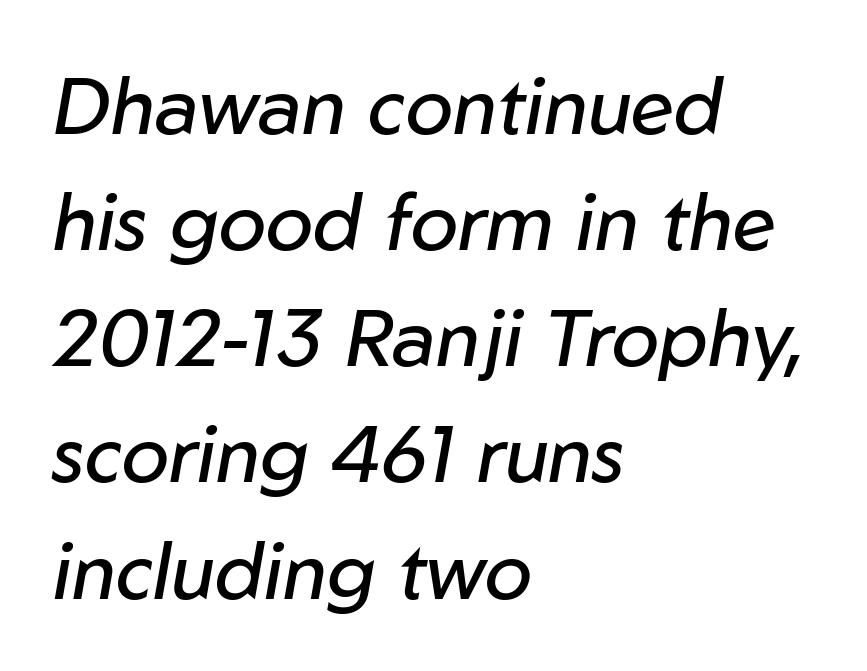
Underline: absent. The rows are spaced the way most documents space them. The passage shown is typed in a proportional face where columns would drift. The lettering tilts uniformly, giving the passage an italic look. Left-aligned paragraph, ragged on the right. Characters follow at the spacing the type designer built in.
